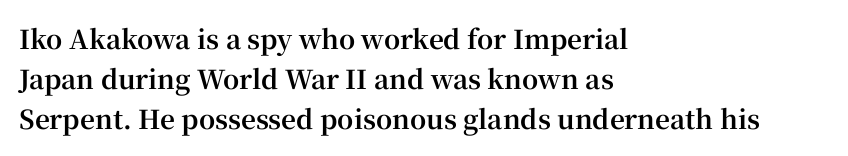
Plenty of ink on the page — the face is bold. Vertical spacing — default. Descenders hang freely into open space. All the whitespace from short lines collects on the right. This rendering leaves character spacing at its baseline value. Do the letters lean? They stand straight.
